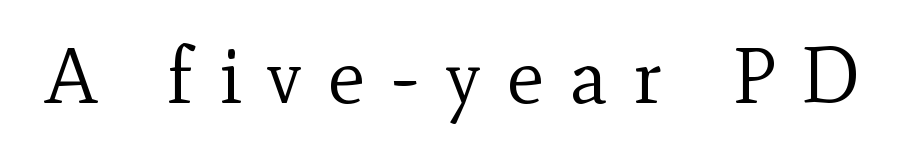
The image shows 78 px regular-weight serif type, upright; set unusually wide letter spacing (+0.33 em), not underlined; a small x-height.
